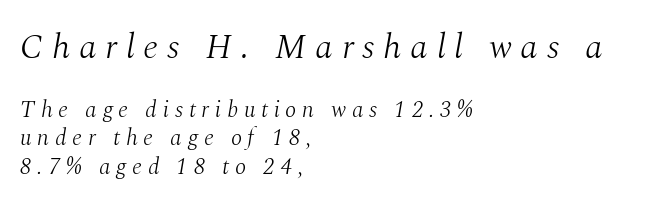
The image shows 35 px light serif type, italic (leaning right); set left-aligned, normal line spacing (1.25x), unusually wide letter spacing (+0.25 em), not underlined; the first (top) block is 1.52x larger; medium stroke contrast and a medium x-height.
